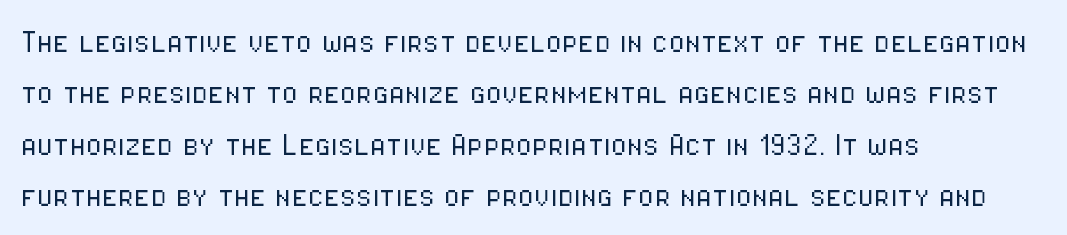
{"serif": "no", "italic": "no", "bold": "no", "weight": "light", "width": "condensed", "stroke_contrast": "low", "x_height": "medium", "monospaced": "no", "underline": "no", "align": "left", "line_spacing": "normal", "line_spacing_ratio": 1.39, "letter_spacing": "normal", "letter_spacing_em": 0.0, "glyph_px": 37}
